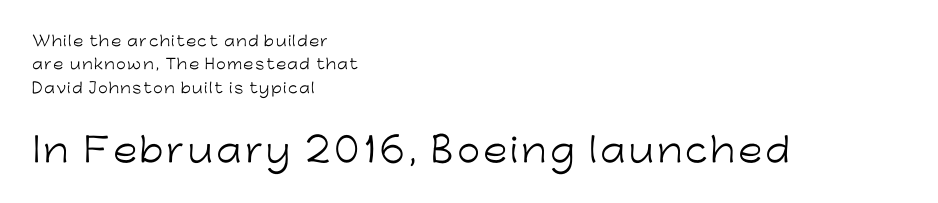
The image shows 33 px light sans-serif type, upright; set left-aligned, normal line spacing (1.67x), not underlined; the second (bottom) block is 2.36x larger; low stroke contrast and a medium x-height.
